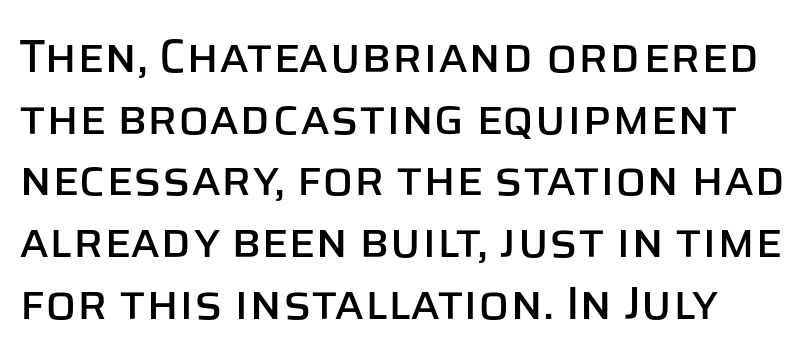
The rendering uses natural spacing where letterforms have individual widths. Honestly, there is no underline to notice here at all. The block of text has a typical density, with ordinary space between rows. Does the lettering tilt? It doesn't — this is upright.
